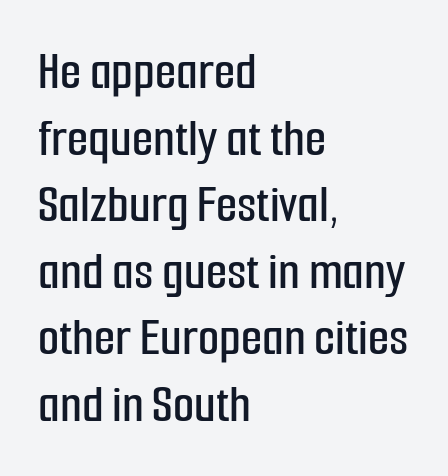
The image shows 55 px condensed sans-serif type, upright; set left-aligned, line spacing 1.21x, normal letter spacing, not underlined; low stroke contrast and a medium x-height.
